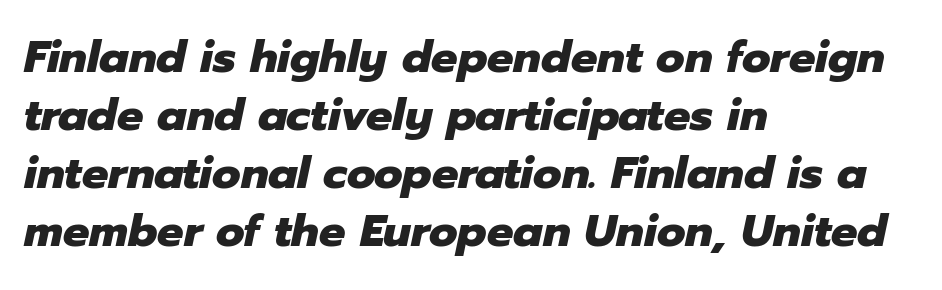
Q: Is the text bold? A: Yes.
Q: Is the text italic (slanted)? A: Yes, it leans right by about 12 degrees.
Q: Is the text underlined? A: No.
Q: How is the paragraph aligned? A: Left-aligned.
Q: Is the spacing between letters normal or unusually wide? A: Normal.
Q: Is the spacing between lines tight, normal or loose? A: Normal.
Q: Width (condensed, normal, or wide)? A: Normal.
Q: Stroke contrast? A: Low.
Q: x-height? A: Medium.
Q: Monospaced? A: No.
